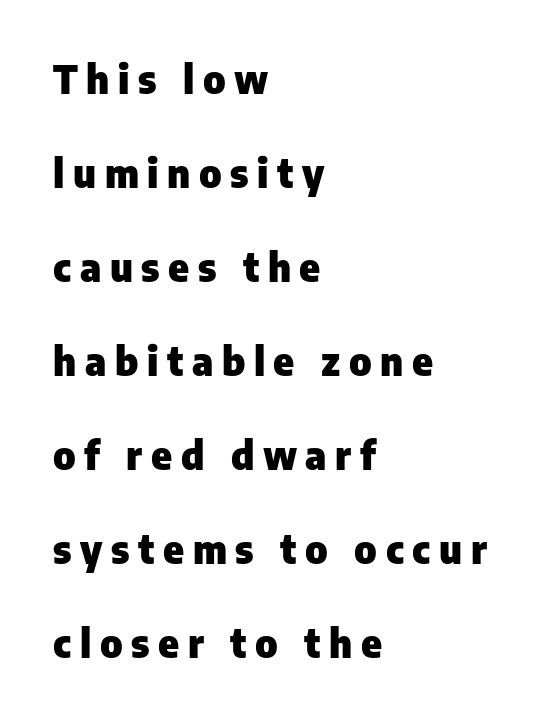
The image shows 39 px heavy sans-serif type, upright; set left-aligned, loose line spacing (2.41x), unusually wide letter spacing (+0.22 em), not underlined; low stroke contrast and a medium x-height.
